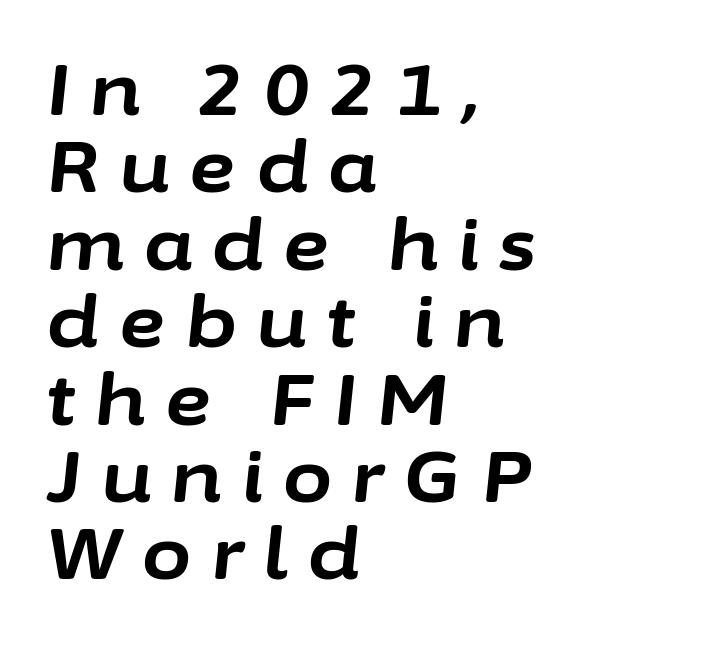
Q: Is the text bold? A: Yes.
Q: Is the text italic (slanted)? A: Yes, it leans right by about 6 degrees.
Q: Is the text underlined? A: No.
Q: How is the paragraph aligned? A: Left-aligned.
Q: Is the spacing between letters normal or unusually wide? A: Unusually wide.
Q: Is the spacing between lines tight, normal or loose? A: Tight.
Q: Width (condensed, normal, or wide)? A: Normal.
Q: Stroke contrast? A: Low.
Q: x-height? A: Medium.
Q: Monospaced? A: No.
